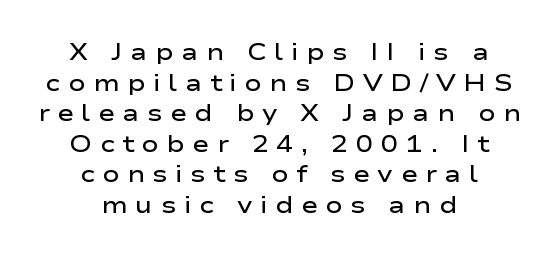
Descenders are the only things crossing below the line. How heavy is the stroke? Medium-heavy — a semibold, shy of bold. Typeset on center — no edge is straight. Vertical strokes here are truly vertical. Characters follow at a spacing far wider than the type designer built in. How would I describe the line gaps? Plain and ordinary.
